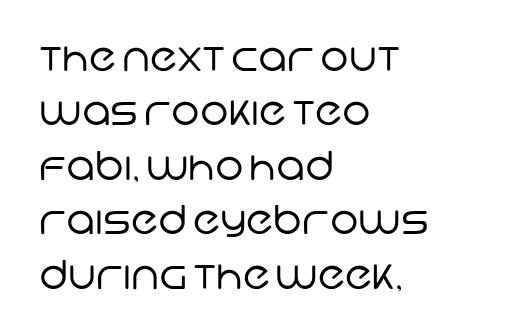
No heavy texture on the line: the type isn't bold. In CSS terms this would be text-align: left. What kind of face is this? One without serifs — a sans. A typesetter would call this leading conventional body-copy spacing. Do the characters align in a grid? No, the font is proportional.
